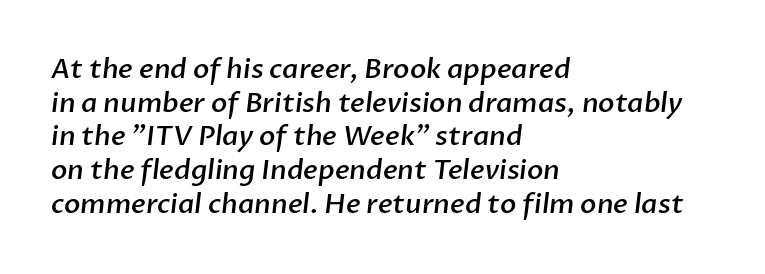
This rendering leaves character spacing at its baseline value. Students, this is semibold: more ink than regular, less than bold. If you drew a ruler down the left edge, every line would touch it. Leading: standard. The string is rendered with underlining switched off.
